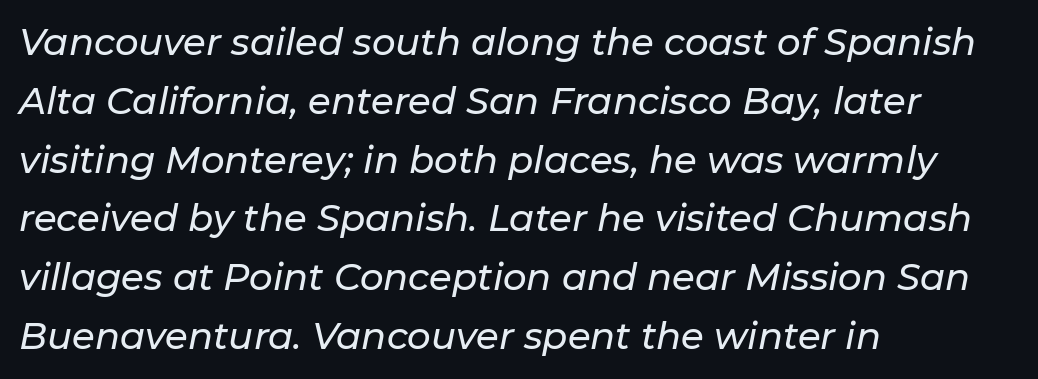
Q: Is the text italic (slanted)? A: Yes, it leans right by about 11 degrees.
Q: Is the text underlined? A: No.
Q: How is the paragraph aligned? A: Left-aligned.
Q: Is the spacing between letters normal or unusually wide? A: Normal.
Q: Is the spacing between lines tight, normal or loose? A: Normal.
Q: Width (condensed, normal, or wide)? A: Normal.
Q: Stroke contrast? A: Low.
Q: x-height? A: Medium.
Q: Monospaced? A: No.
